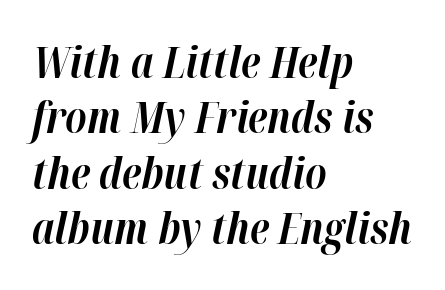
Q: Is the text bold? A: Yes.
Q: Is the text italic (slanted)? A: Yes, it leans right by about 12 degrees.
Q: Is the text underlined? A: No.
Q: How is the paragraph aligned? A: Left-aligned.
Q: Is the spacing between letters normal or unusually wide? A: Normal.
Q: Is the spacing between lines tight, normal or loose? A: Normal.
Q: Width (condensed, normal, or wide)? A: Normal.
Q: Stroke contrast? A: High.
Q: x-height? A: Medium.
Q: Monospaced? A: No.
